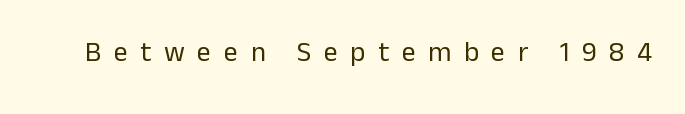
The image shows 28 px regular-weight sans-serif type, upright; set unusually wide letter spacing (+0.45 em), not underlined; low stroke contrast and a medium x-height.
